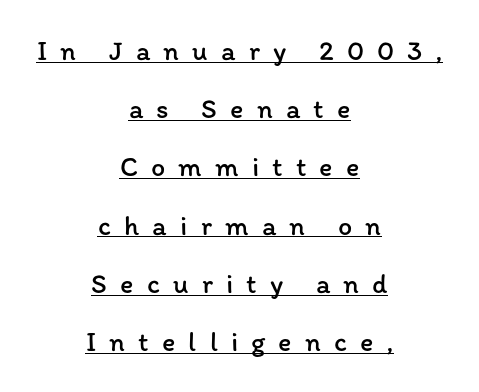
Q: Is the text bold? A: No.
Q: Is the text italic (slanted)? A: No, it is upright.
Q: Is the text underlined? A: Yes.
Q: How is the paragraph aligned? A: Centered.
Q: Is the spacing between letters normal or unusually wide? A: Unusually wide.
Q: Is the spacing between lines tight, normal or loose? A: Loose.
Q: Width (condensed, normal, or wide)? A: Normal.
Q: Stroke contrast? A: Low.
Q: x-height? A: Medium.
Q: Monospaced? A: No.
